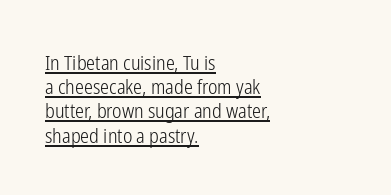
One-word summary of the alignment: left. Posture: upright roman. Letter spacing: default. The rendering uses the underline text-decoration.
